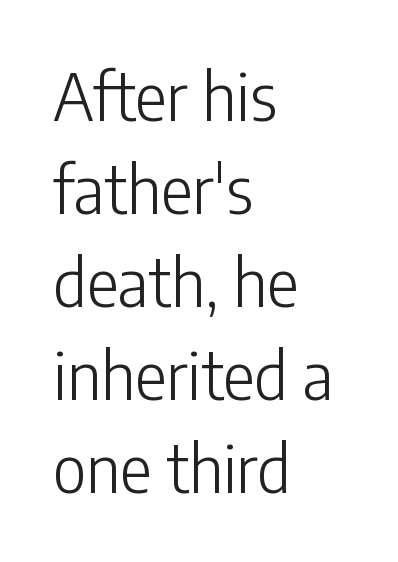
Q: Is the text bold? A: No.
Q: Is the text italic (slanted)? A: No, it is upright.
Q: Is the typeface a serif or a sans-serif typeface? A: Sans-serif.
Q: Is the text underlined? A: No.
Q: How is the paragraph aligned? A: Left-aligned.
Q: Is the spacing between letters normal or unusually wide? A: Normal.
Q: Is the spacing between lines tight, normal or loose? A: Normal.
Q: Width (condensed, normal, or wide)? A: Condensed.
Q: Stroke contrast? A: Low.
Q: x-height? A: Medium.
Q: Monospaced? A: No.
